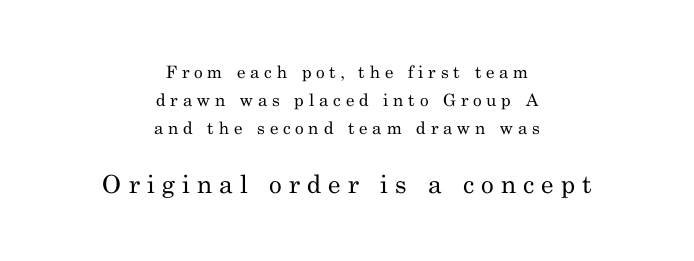
Q: Is the text bold? A: No.
Q: Is the text italic (slanted)? A: No, it is upright.
Q: Is the text underlined? A: No.
Q: How is the paragraph aligned? A: Centered.
Q: Is the spacing between letters normal or unusually wide? A: Unusually wide.
Q: Is the spacing between lines tight, normal or loose? A: Normal.
Q: Which block of text is set in a larger size, the first (top) or the second (bottom)? A: The second (bottom) one.
